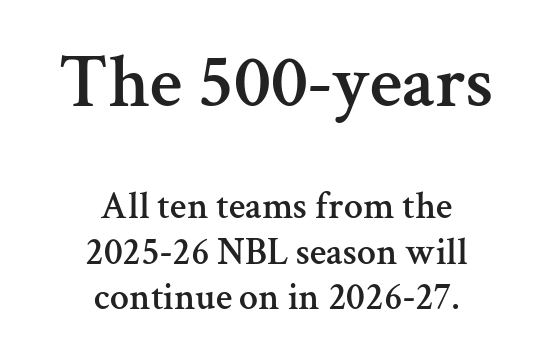
The rendering shrinks the type as you move from the upper chunk to the lower. The type sits square on the baseline with zero lean. Classification — serif. Line starts and ends both wander, symmetrically. Beneath every word, the page is bare. Here the designer chose a conventional face with non-uniform glyph widths.
